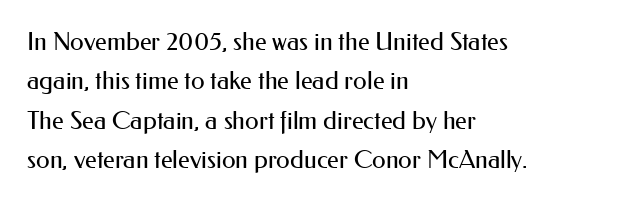
{"italic": "no", "bold": "no", "underline": "no", "align": "left", "line_spacing": "normal", "line_spacing_ratio": 1.58, "letter_spacing": "normal", "letter_spacing_em": 0.0, "glyph_px": 25}
